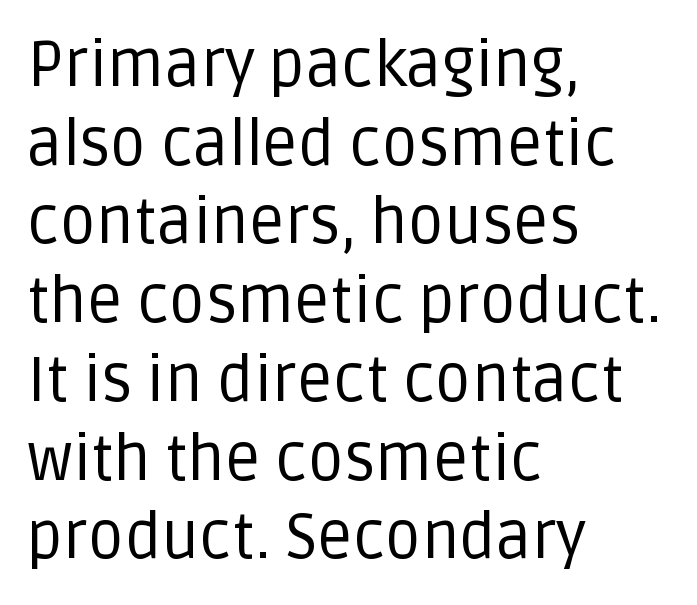
Q: Is the text bold? A: No.
Q: Is the text italic (slanted)? A: No, it is upright.
Q: Is the typeface a serif or a sans-serif typeface? A: Sans-serif.
Q: Is the text underlined? A: No.
Q: How is the paragraph aligned? A: Left-aligned.
Q: Is the spacing between letters normal or unusually wide? A: Normal.
Q: Is the spacing between lines tight, normal or loose? A: Normal.
Q: Width (condensed, normal, or wide)? A: Normal.
Q: Stroke contrast? A: Low.
Q: x-height? A: Large.
Q: Monospaced? A: No.
